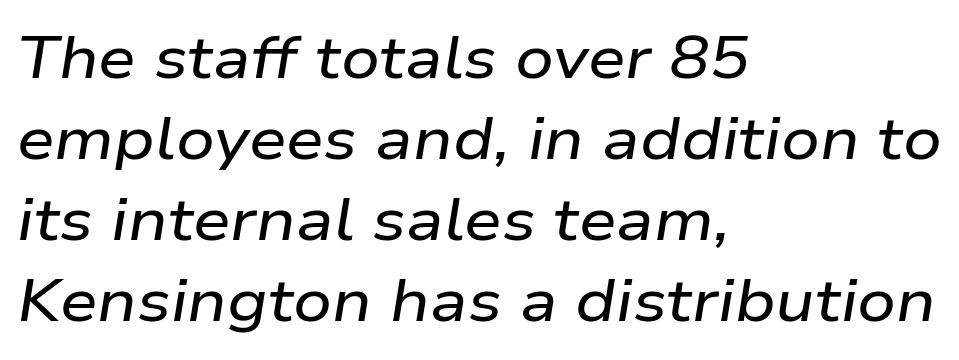
Varying glyph widths throughout — classic text-font behaviour. The text block is weighted toward the left margin, trailing off unevenly rightward. Letters rest on an invisible, unmarked baseline. The tracking reads as untouched default to a designer's eye.
